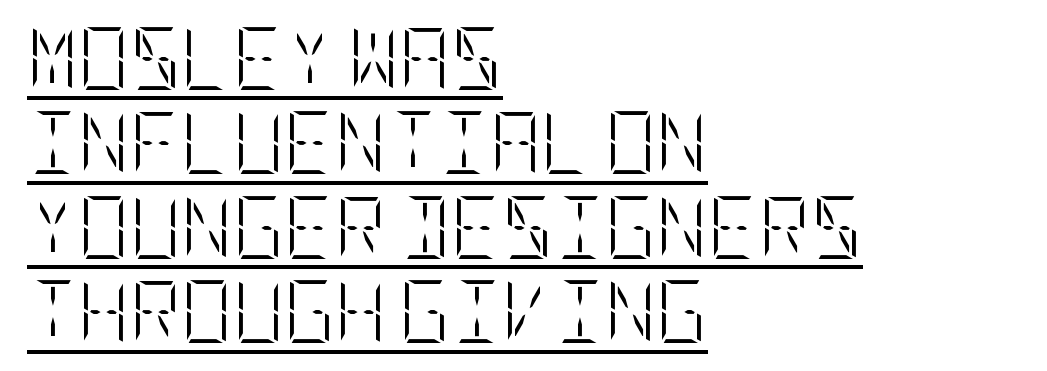
{"italic": "no", "bold": "no", "weight": "light", "width": "condensed", "stroke_contrast": "low", "x_height": "large", "underline": "yes", "align": "left", "line_spacing": "normal", "line_spacing_ratio": 1.34, "letter_spacing": "normal", "letter_spacing_em": 0.0, "glyph_px": 63}
